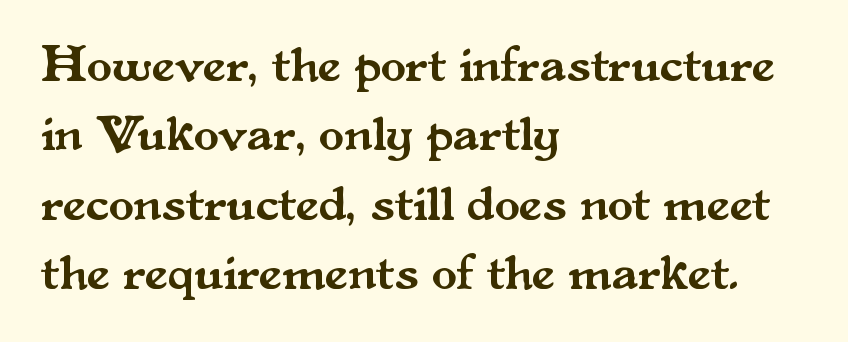
Q: Is the text italic (slanted)? A: No, it is upright.
Q: Is the typeface a serif or a sans-serif typeface? A: Serif.
Q: Is the text underlined? A: No.
Q: How is the paragraph aligned? A: Left-aligned.
Q: Is the spacing between letters normal or unusually wide? A: Normal.
Q: Is the spacing between lines tight, normal or loose? A: Normal.
Q: Width (condensed, normal, or wide)? A: Normal.
Q: Stroke contrast? A: Medium.
Q: x-height? A: Small.
Q: Monospaced? A: No.
